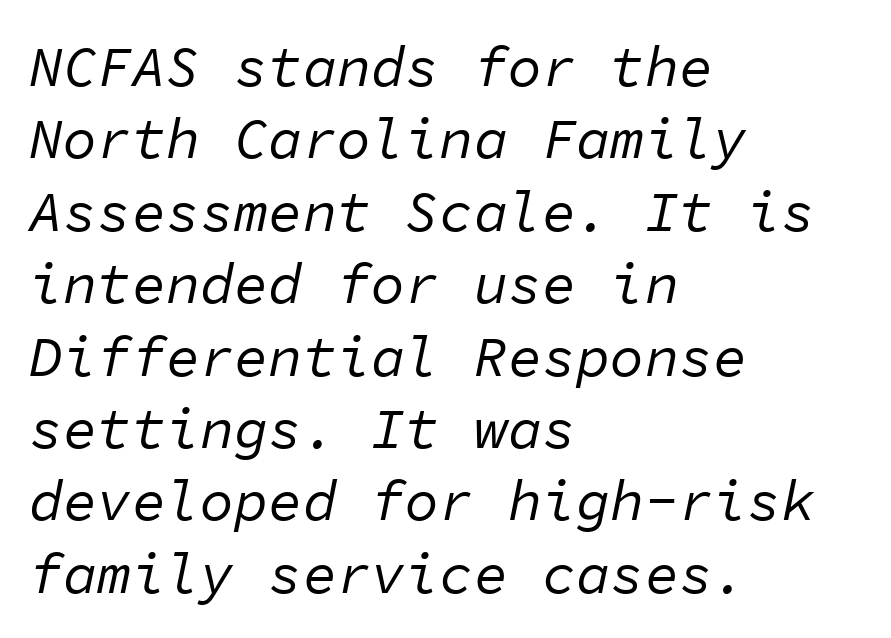
Q: Is the text bold? A: No.
Q: Is the text italic (slanted)? A: Yes, it leans right by about 11 degrees.
Q: Is the text underlined? A: No.
Q: How is the paragraph aligned? A: Left-aligned.
Q: Is the spacing between letters normal or unusually wide? A: Normal.
Q: Is the spacing between lines tight, normal or loose? A: Normal.
Q: Width (condensed, normal, or wide)? A: Normal.
Q: Stroke contrast? A: Low.
Q: x-height? A: Medium.
Q: Monospaced? A: Yes.
